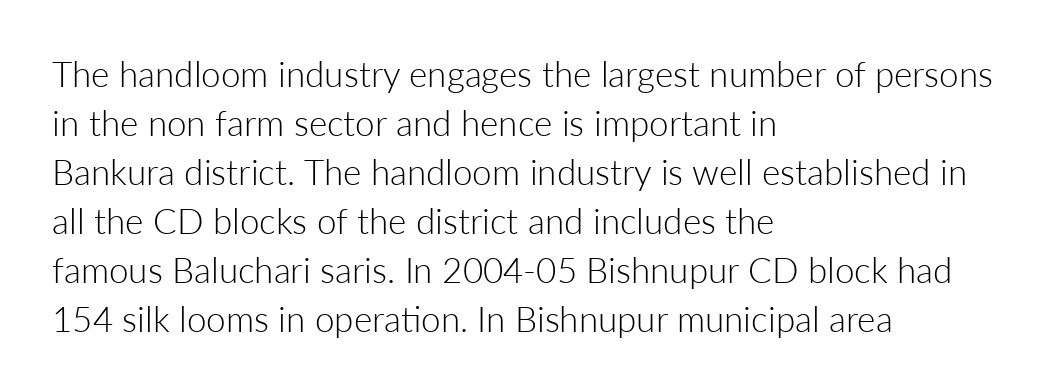
{"serif": "no", "italic": "no", "bold": "no", "weight": "light", "width": "normal", "stroke_contrast": "low", "x_height": "medium", "monospaced": "no", "underline": "no", "align": "left", "line_spacing": "normal", "line_spacing_ratio": 1.4, "letter_spacing": "normal", "letter_spacing_em": 0.0, "glyph_px": 35}
